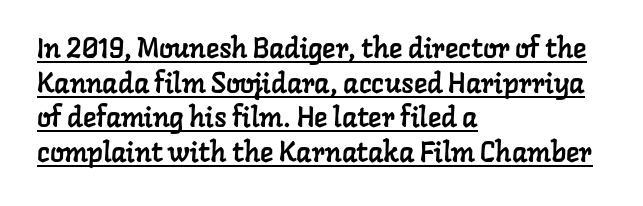
Q: Is the typeface a serif or a sans-serif typeface? A: Serif.
Q: Is the text underlined? A: Yes.
Q: How is the paragraph aligned? A: Left-aligned.
Q: Is the spacing between letters normal or unusually wide? A: Normal.
Q: Width (condensed, normal, or wide)? A: Normal.
Q: Stroke contrast? A: Low.
Q: x-height? A: Medium.
Q: Monospaced? A: No.
